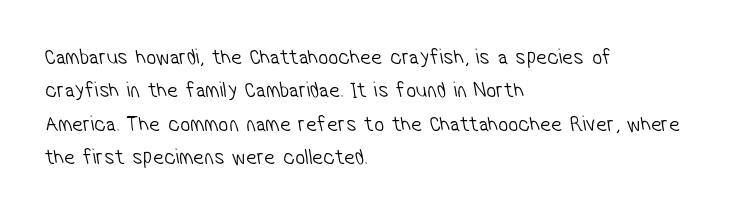
The image shows 22 px text type; set left-aligned, normal line spacing (1.52x), normal letter spacing, not underlined.
